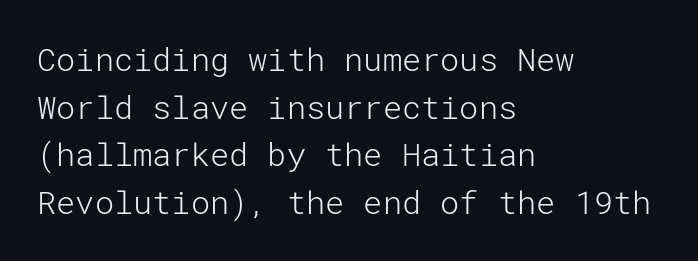
{"serif": "no", "italic": "no", "bold": "no", "weight": "light", "width": "normal", "stroke_contrast": "low", "x_height": "medium", "underline": "no", "align": "left", "line_spacing": "normal", "line_spacing_ratio": 1.49, "letter_spacing": "normal", "letter_spacing_em": 0.0, "glyph_px": 32}
